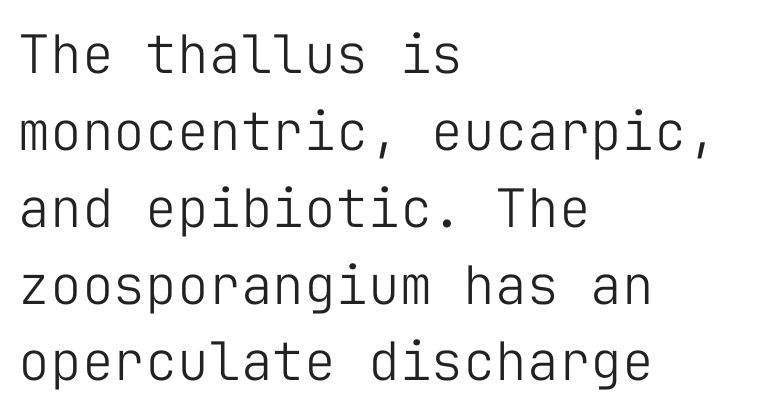
Upright lettering throughout. Unlike a traditional serif, this face leaves its strokes unadorned. This reads as an unemphasized weight, regular at the heaviest. A classic flush-left, rag-right setting is used for this passage.
